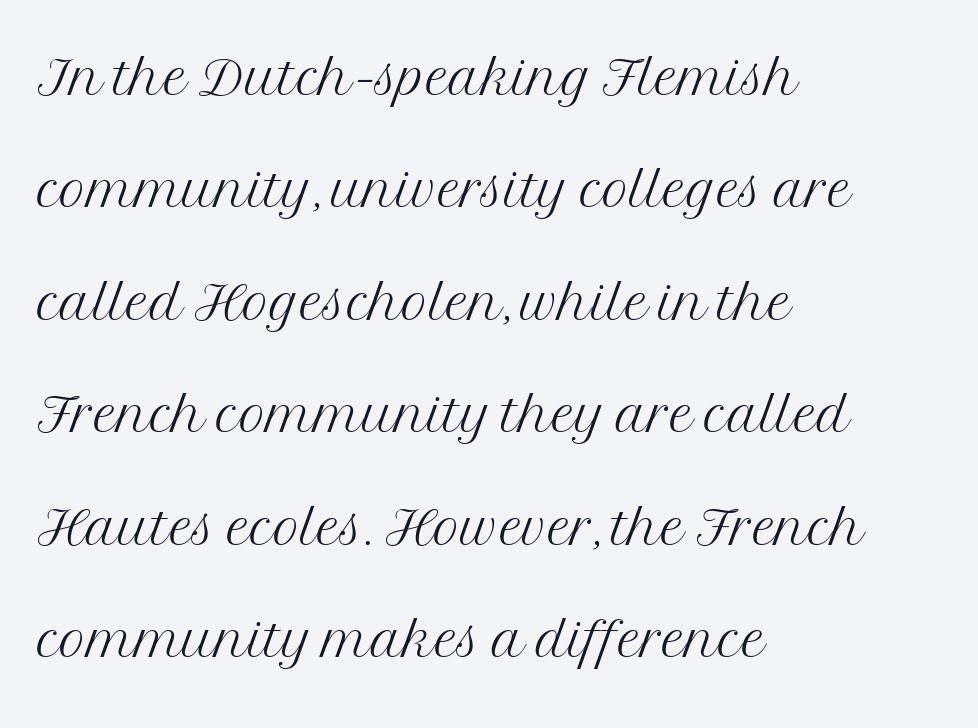
Q: Is the text bold? A: No.
Q: Is the text italic (slanted)? A: Yes.
Q: Is the typeface a serif or a sans-serif typeface? A: Serif.
Q: Is the text underlined? A: No.
Q: How is the paragraph aligned? A: Left-aligned.
Q: Is the spacing between letters normal or unusually wide? A: Normal.
Q: Is the spacing between lines tight, normal or loose? A: Normal.
Q: Width (condensed, normal, or wide)? A: Normal.
Q: Stroke contrast? A: Medium.
Q: x-height? A: Medium.
Q: Monospaced? A: No.
